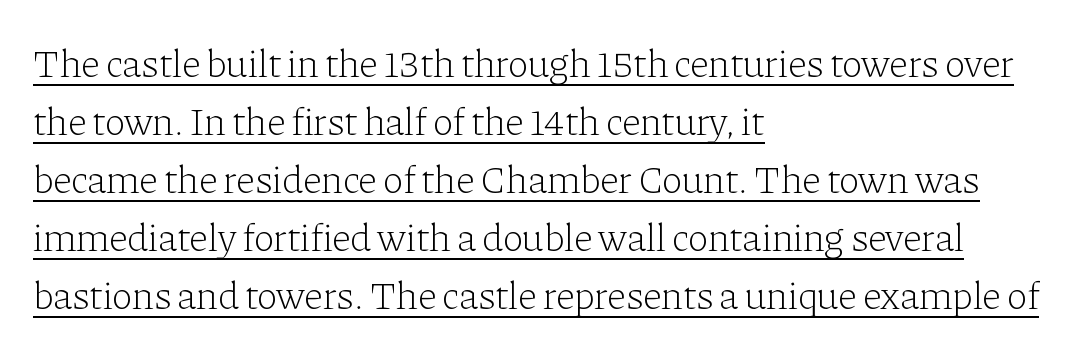
Q: Is the text bold? A: No.
Q: Is the text italic (slanted)? A: No, it is upright.
Q: Is the typeface a serif or a sans-serif typeface? A: Serif.
Q: Is the text underlined? A: Yes.
Q: How is the paragraph aligned? A: Left-aligned.
Q: Is the spacing between letters normal or unusually wide? A: Normal.
Q: Is the spacing between lines tight, normal or loose? A: Normal.
Q: Width (condensed, normal, or wide)? A: Normal.
Q: Stroke contrast? A: Low.
Q: x-height? A: Medium.
Q: Monospaced? A: No.
